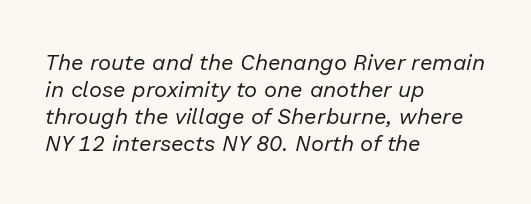
The image shows 22 px text type, italic (leaning right); set left-aligned, line spacing 1.22x, normal letter spacing, not underlined.
